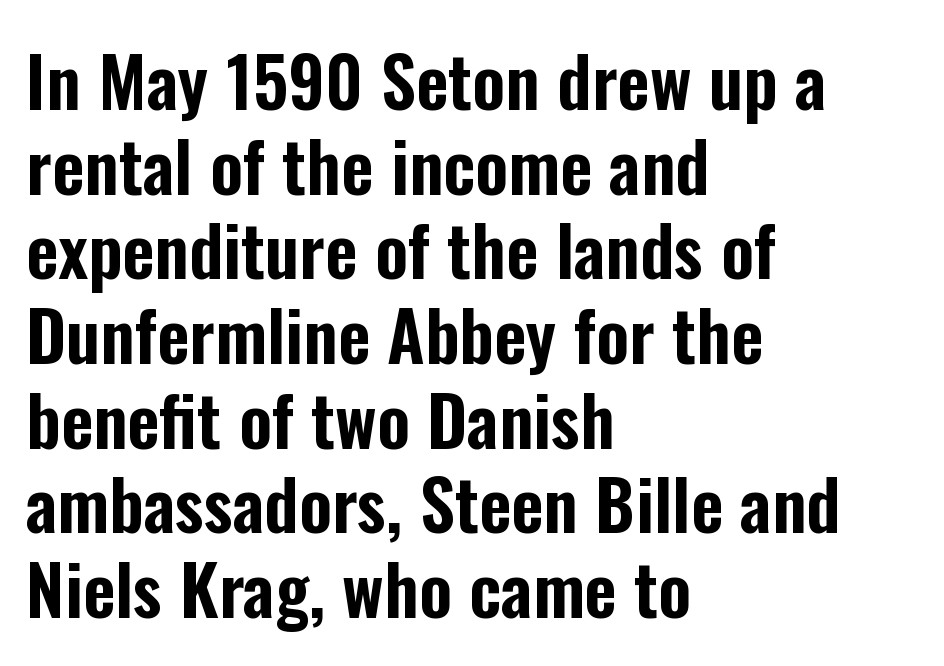
Ascenders rise straight up at ninety degrees. Is this a sans? Yes — the strokes have no serifs. Clear beneath every line of the passage. Alignment: flush left.
